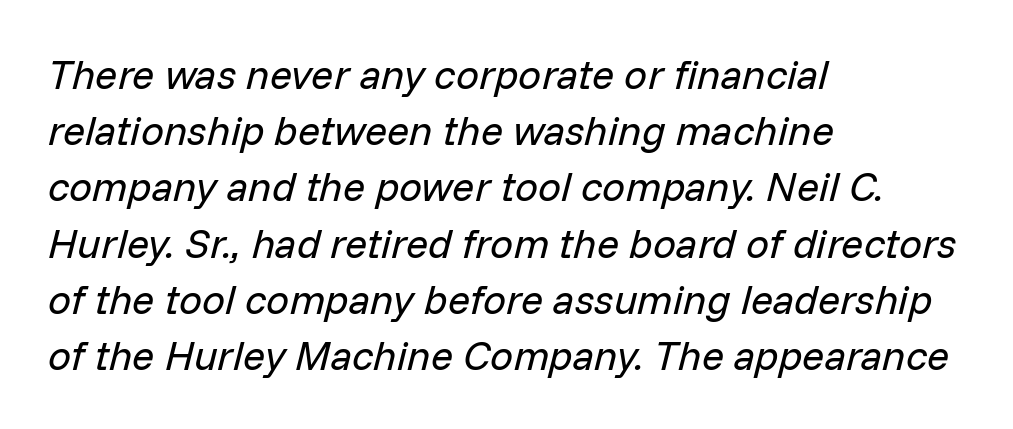
Q: Is the text bold? A: No.
Q: Is the text italic (slanted)? A: Yes, it leans right by about 14 degrees.
Q: Is the text underlined? A: No.
Q: How is the paragraph aligned? A: Left-aligned.
Q: Is the spacing between letters normal or unusually wide? A: Normal.
Q: Is the spacing between lines tight, normal or loose? A: Normal.
Q: Width (condensed, normal, or wide)? A: Normal.
Q: Stroke contrast? A: Low.
Q: x-height? A: Medium.
Q: Monospaced? A: No.
